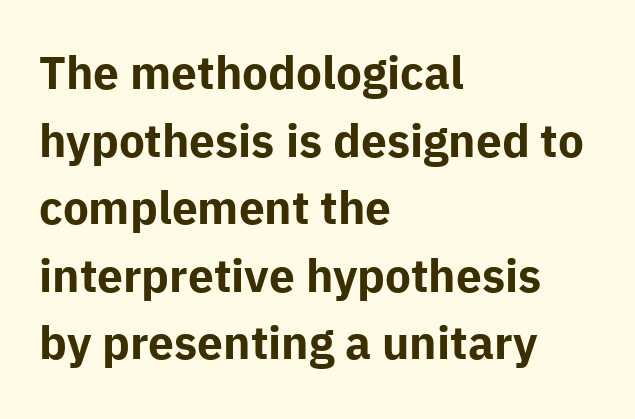
The image shows 46 px bold sans-serif type, upright; set left-aligned, normal line spacing (1.47x), normal letter spacing, not underlined; low stroke contrast and a medium x-height.
